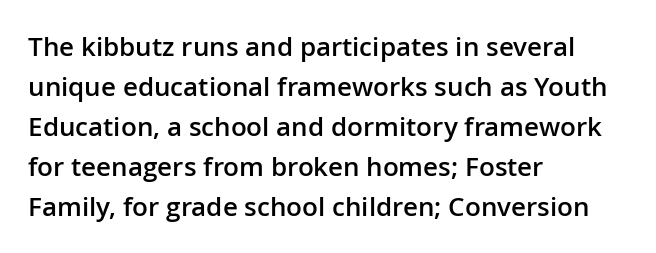
{"italic": "no", "bold": "semi", "underline": "no", "align": "left", "line_spacing": "normal", "line_spacing_ratio": 1.54, "letter_spacing": "normal", "letter_spacing_em": 0.0, "glyph_px": 26}
